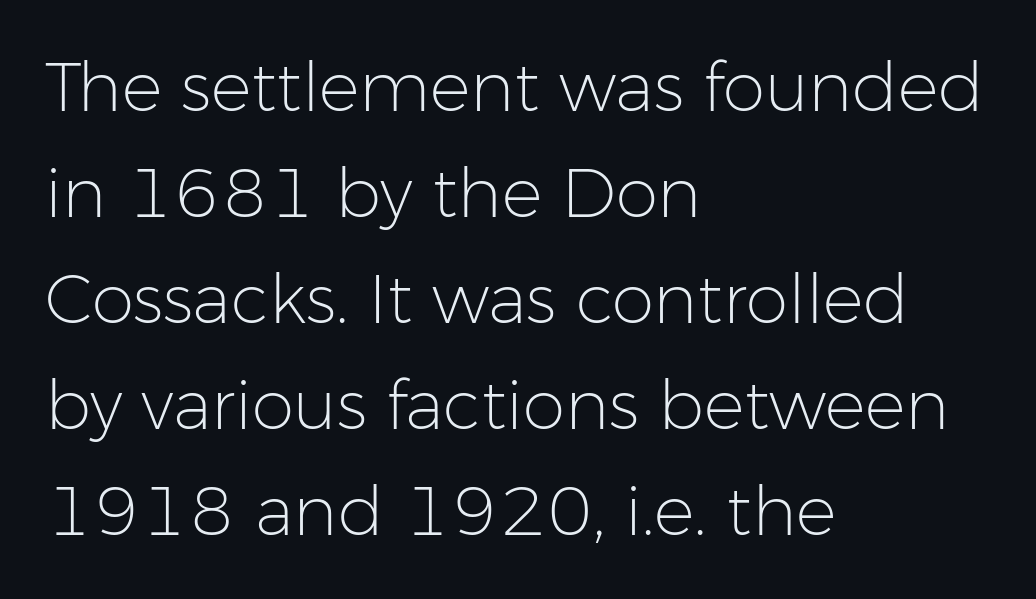
Clear beneath every line of the passage. Does extra space separate the letters? No, they use regular spacing. Do the characters align in a grid? No, the font is proportional. Weight class: somewhere from thin through regular. Characters remain perfectly vertical along every line.
